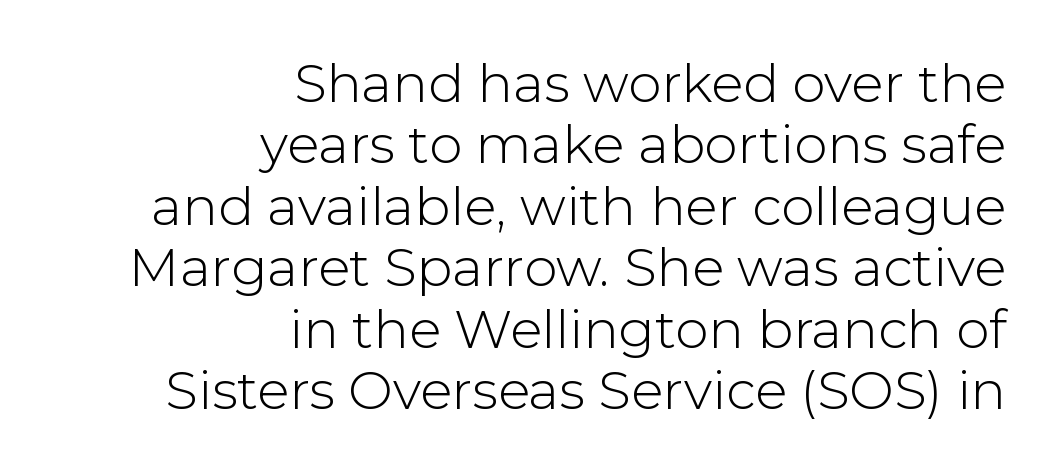
The image shows 53 px light sans-serif type, upright; set right-aligned, line spacing 1.16x, normal letter spacing, not underlined; low stroke contrast and a medium x-height.
